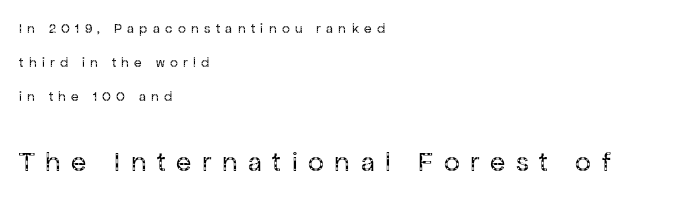
Q: Is the text bold? A: No.
Q: Is the text italic (slanted)? A: No, it is upright.
Q: Is the typeface a serif or a sans-serif typeface? A: Sans-serif.
Q: Is the text underlined? A: No.
Q: How is the paragraph aligned? A: Left-aligned.
Q: Is the spacing between letters normal or unusually wide? A: Unusually wide.
Q: Is the spacing between lines tight, normal or loose? A: Loose.
Q: Which block of text is set in a larger size, the first (top) or the second (bottom)? A: The second (bottom) one.
Q: Width (condensed, normal, or wide)? A: Normal.
Q: Stroke contrast? A: Low.
Q: x-height? A: Medium.
Q: Monospaced? A: No.
